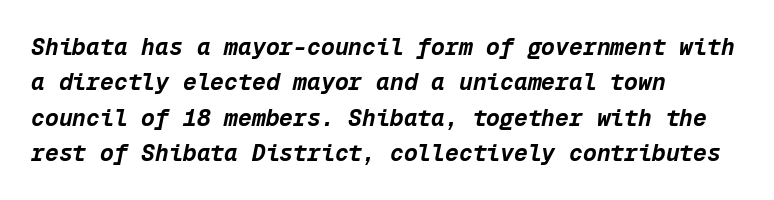
{"italic": "yes", "lean": "right", "slant_degrees": 12, "bold": "yes", "underline": "no", "align": "left", "line_spacing": "normal", "line_spacing_ratio": 1.54, "letter_spacing": "normal", "letter_spacing_em": 0.0, "glyph_px": 23}
